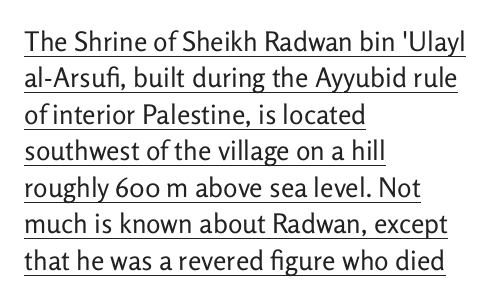
The image shows 27 px text type, upright; set left-aligned, normal line spacing (1.35x), normal letter spacing, underlined.
